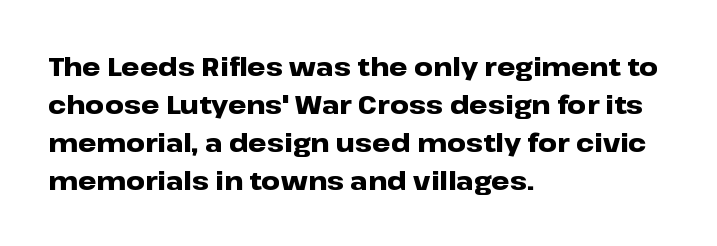
The image shows 26 px bold type, upright; set left-aligned, normal line spacing (1.46x), normal letter spacing, not underlined.
